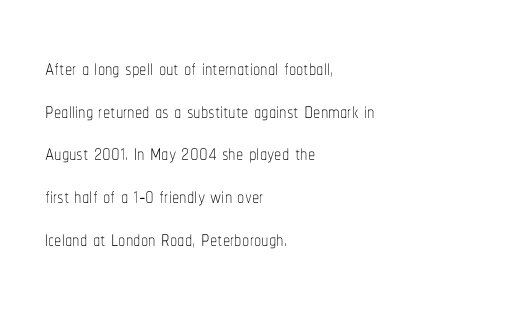
{"italic": "no", "bold": "no", "weight": "thin", "width": "condensed", "stroke_contrast": "low", "x_height": "medium", "monospaced": "no", "underline": "no", "align": "left", "line_spacing": "normal", "line_spacing_ratio": 1.47, "letter_spacing": "normal", "letter_spacing_em": 0.0, "glyph_px": 29}
